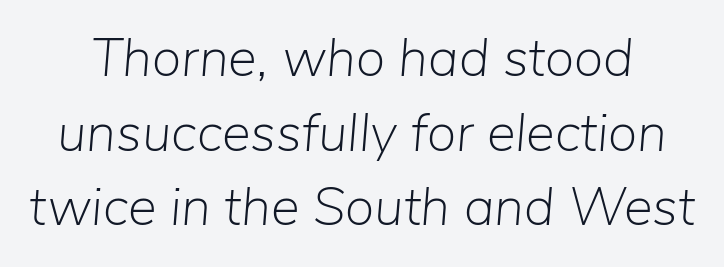
Each word holds together tightly as a unit, with standard inter-letter gaps. Reading down the column, the eye jumps a familiar distance to each next line. The face used here is proportionally spaced, like ordinary book or web type. Slanted lettering throughout. Descenders are the only things crossing below the line.
